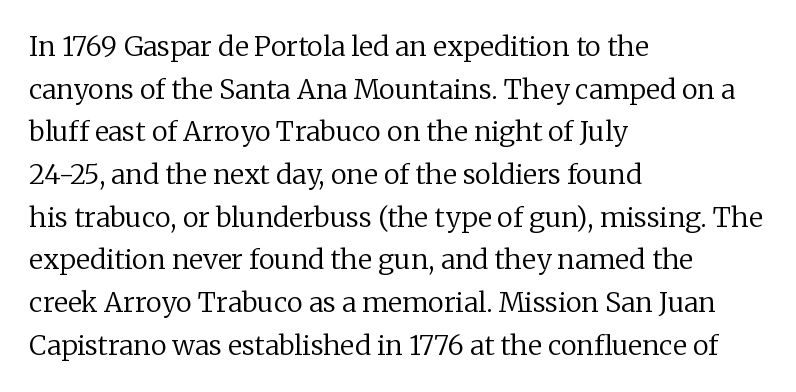
Q: Is the text bold? A: No.
Q: Is the text italic (slanted)? A: No, it is upright.
Q: Is the text underlined? A: No.
Q: How is the paragraph aligned? A: Left-aligned.
Q: Is the spacing between letters normal or unusually wide? A: Normal.
Q: Is the spacing between lines tight, normal or loose? A: Normal.
